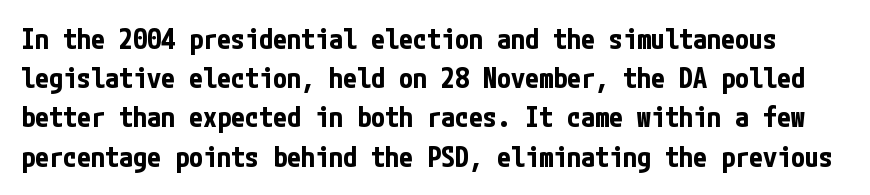
Q: Is the text bold? A: Yes.
Q: Is the text italic (slanted)? A: No, it is upright.
Q: Is the typeface a serif or a sans-serif typeface? A: Sans-serif.
Q: Is the text underlined? A: No.
Q: Is the spacing between letters normal or unusually wide? A: Normal.
Q: Is the spacing between lines tight, normal or loose? A: Normal.
Q: Width (condensed, normal, or wide)? A: Condensed.
Q: Stroke contrast? A: Low.
Q: x-height? A: Medium.
